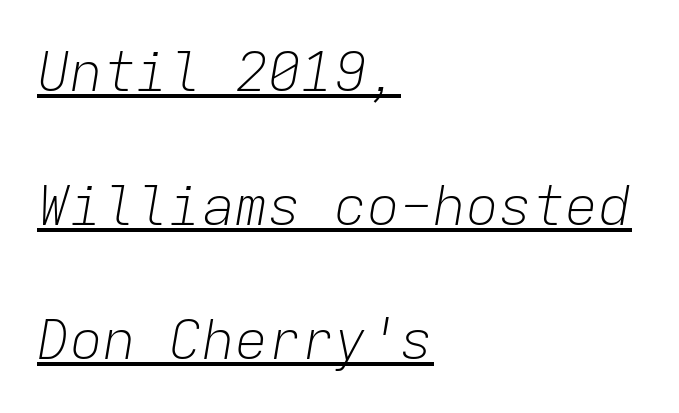
Counters stay open thanks to moderate or lighter strokes. The rendering uses a large line-height, opening up the rows. The letterforms sit shoulder to shoulder at normal distance. The axis of the letterforms is tilted away from vertical. Horizontal alignment here is leftward, the default for most running prose. The passage shown is typed in a monospace face where columns stay perfectly aligned.
